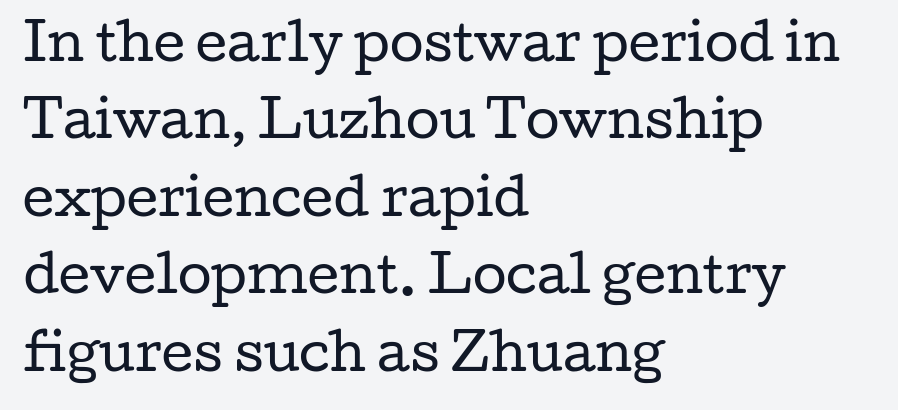
Q: Is the text bold? A: No.
Q: Is the text italic (slanted)? A: No, it is upright.
Q: Is the typeface a serif or a sans-serif typeface? A: Serif.
Q: Is the text underlined? A: No.
Q: How is the paragraph aligned? A: Left-aligned.
Q: Is the spacing between letters normal or unusually wide? A: Normal.
Q: Is the spacing between lines tight, normal or loose? A: Normal.
Q: Width (condensed, normal, or wide)? A: Wide.
Q: Stroke contrast? A: Low.
Q: x-height? A: Medium.
Q: Monospaced? A: No.
